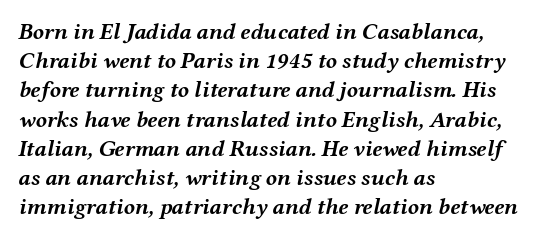
Q: Is the text bold? A: Yes.
Q: Is the text italic (slanted)? A: Yes, it leans right by about 12 degrees.
Q: Is the text underlined? A: No.
Q: How is the paragraph aligned? A: Left-aligned.
Q: Is the spacing between letters normal or unusually wide? A: Normal.
Q: Is the spacing between lines tight, normal or loose? A: Normal.
